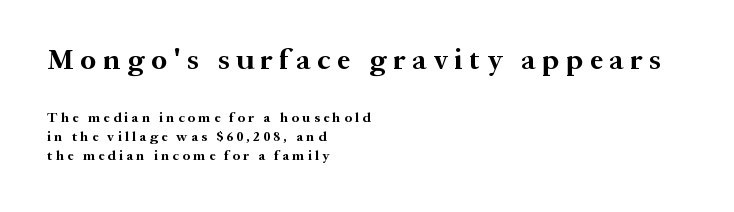
The image shows 29 px bold serif type, upright; set left-aligned, normal line spacing (1.39x), unusually wide letter spacing (+0.24 em), not underlined; the first (top) block is 2.07x larger; medium stroke contrast and a medium x-height.
